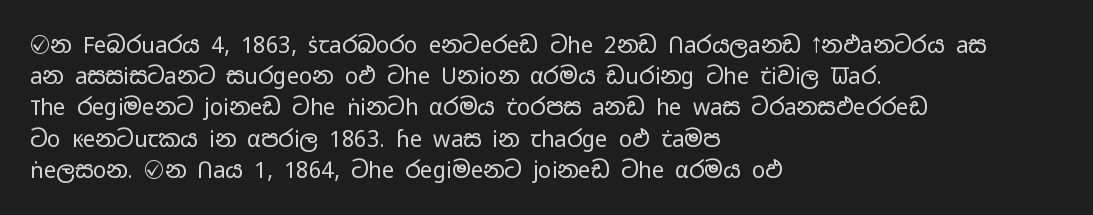
{"italic": "no", "bold": "no", "underline": "no", "align": "left", "line_spacing": "normal", "line_spacing_ratio": 1.42, "letter_spacing": "normal", "letter_spacing_em": 0.0, "glyph_px": 22}
